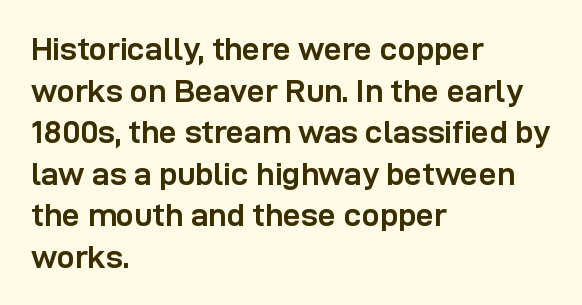
Q: Is the text bold? A: Yes.
Q: Is the text italic (slanted)? A: No, it is upright.
Q: Is the typeface a serif or a sans-serif typeface? A: Sans-serif.
Q: Is the text underlined? A: No.
Q: How is the paragraph aligned? A: Left-aligned.
Q: Is the spacing between letters normal or unusually wide? A: Normal.
Q: Is the spacing between lines tight, normal or loose? A: Normal.
Q: Width (condensed, normal, or wide)? A: Normal.
Q: Stroke contrast? A: Low.
Q: x-height? A: Medium.
Q: Monospaced? A: No.
